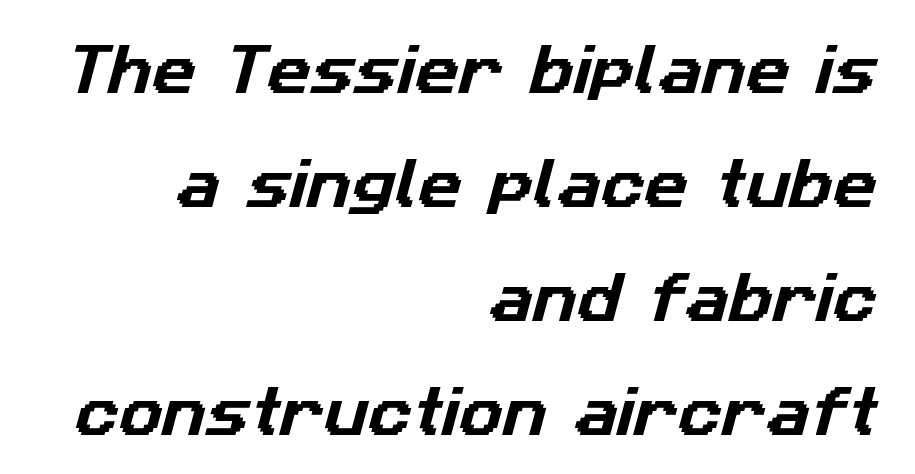
Does extra space separate the letters? No, they use regular spacing. The rag falls on the left side of this text block. You could not count columns in this text — the font is proportionally spaced. No word sits above an underline.
